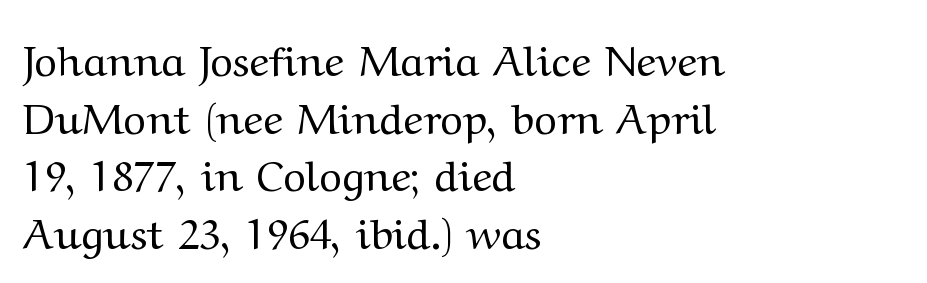
Check under the words: just untouched page. Compared with a centered layout, this one pins lines to the left instead. Compared with a typical body face, this is equally light or lighter still. Observe the serifs anchoring each vertical stroke in this sample.
